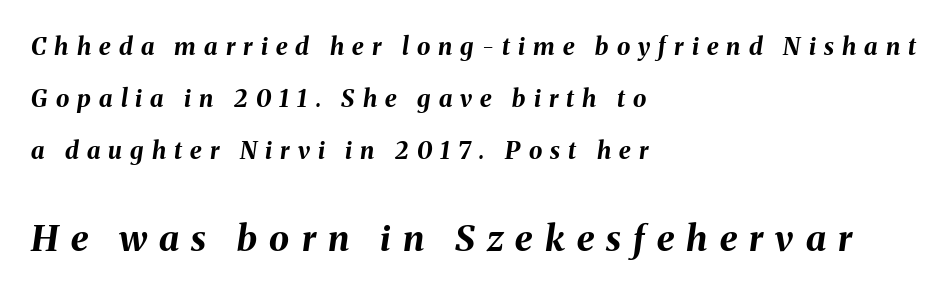
Tracking here is generous; glyphs stand well apart from one another. This sample has the flowing, uneven cadence of proportional lettering. Size contrast runs from small at the top to large at the bottom. The rendering uses a large line-height, opening up the rows. Pretty heavy lettering here — definitely bold.
